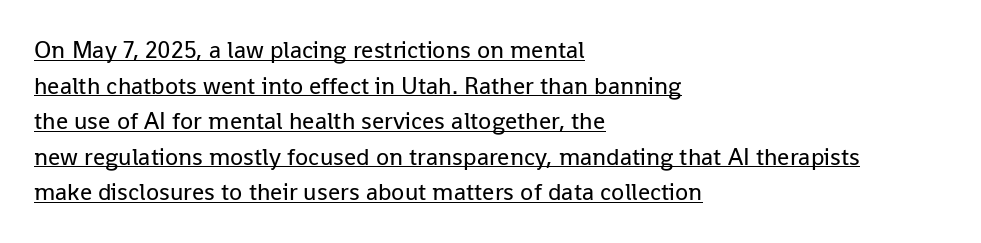
{"italic": "no", "bold": "no", "underline": "yes", "align": "left", "line_spacing": "normal", "line_spacing_ratio": 1.48, "letter_spacing": "normal", "letter_spacing_em": 0.0, "glyph_px": 24}
